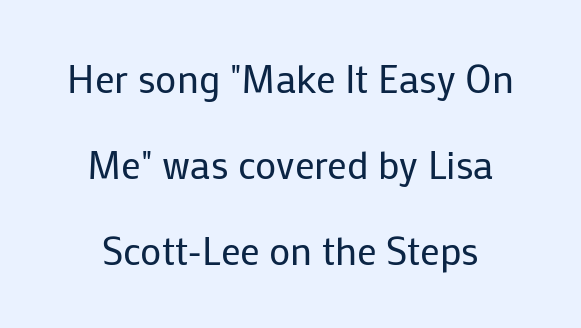
The image shows 39 px regular-weight sans-serif type, upright; set loose line spacing (2.2x), normal letter spacing, not underlined; low stroke contrast and a medium x-height.
